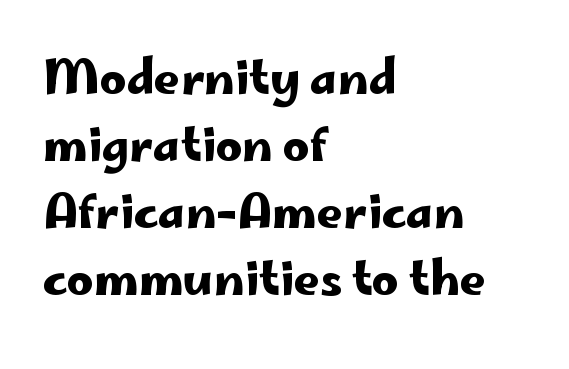
{"serif": "no", "italic": "no", "width": "wide", "stroke_contrast": "low", "x_height": "small", "monospaced": "no", "underline": "no", "align": "left", "line_spacing": "normal", "line_spacing_ratio": 1.46, "letter_spacing": "normal", "letter_spacing_em": 0.0, "glyph_px": 46}
